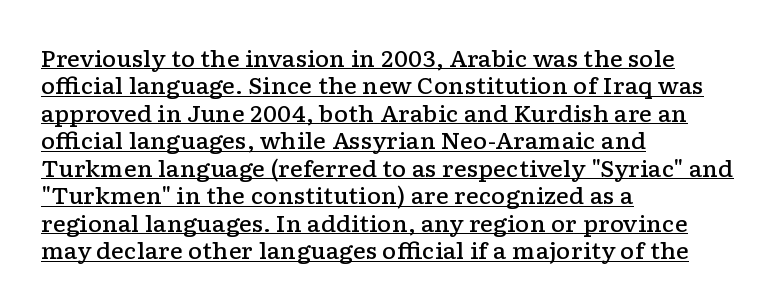
{"italic": "no", "bold": "semi", "underline": "yes", "align": "left", "line_spacing": "normal", "line_spacing_ratio": 1.25, "letter_spacing": "normal", "letter_spacing_em": 0.0, "glyph_px": 22}
